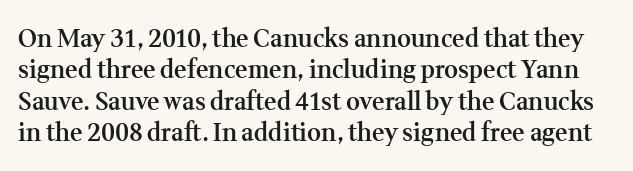
{"italic": "no", "bold": "semi", "underline": "no", "line_spacing": "normal", "line_spacing_ratio": 1.31, "letter_spacing": "normal", "letter_spacing_em": 0.0, "glyph_px": 24}
